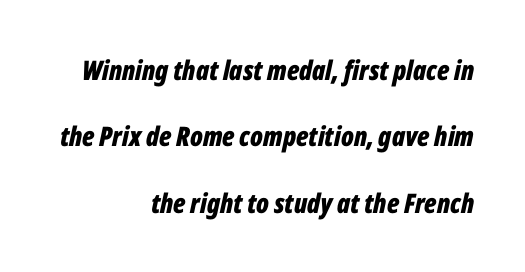
The gap between lines stays unmarked. The face used here has a pronounced slope to its letters. Students, this is bold: see how much ink each stroke carries. Look at the tracking — it's just the regular setting, nothing added.
